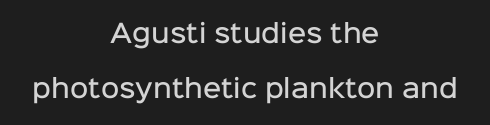
The rendering uses a large line-height, opening up the rows. Compared with a flush-left layout, this one balances lines on the center instead. Letter spacing: default. Each glyph is drawn with semibold strokes, heavier than normal yet not fully bold.
